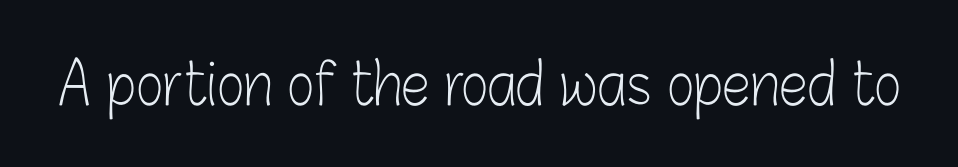
The image shows 58 px light, condensed sans-serif type, upright; set normal letter spacing, not underlined; low stroke contrast and a medium x-height.
